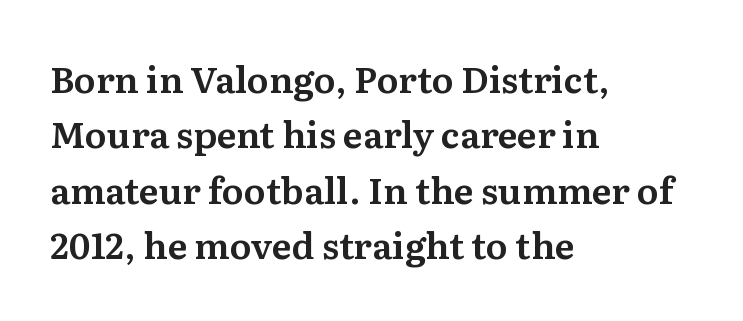
The image shows 36 px serif type, upright; set left-aligned, normal line spacing (1.54x), normal letter spacing, not underlined; medium stroke contrast and a medium x-height.
